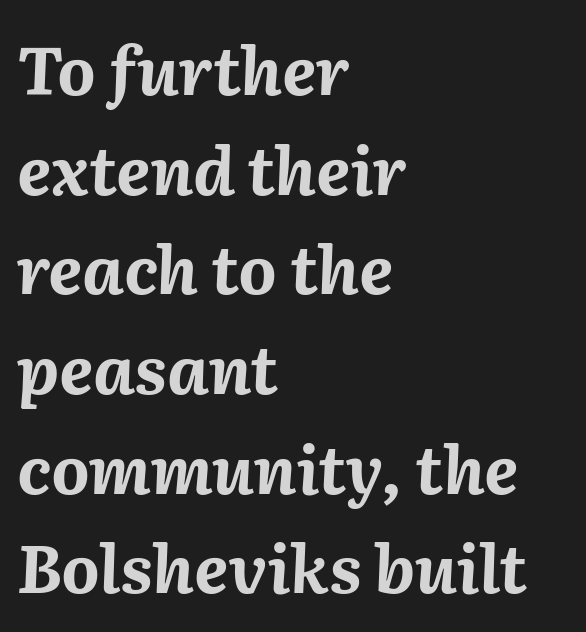
The image shows 66 px bold type, italic (leaning right); set left-aligned, normal line spacing (1.51x), normal letter spacing, not underlined; medium stroke contrast and a medium x-height.
